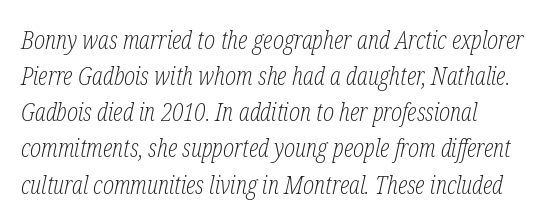
The image shows 26 px text type, italic (leaning right); set left-aligned, normal line spacing (1.39x), normal letter spacing, not underlined.
